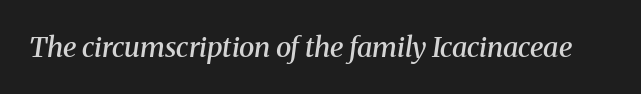
The image shows 28 px semibold serif type, italic (leaning right); set normal letter spacing, not underlined; medium stroke contrast and a medium x-height.
